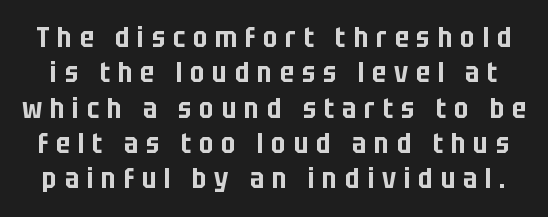
Q: Is the text italic (slanted)? A: No, it is upright.
Q: Is the typeface a serif or a sans-serif typeface? A: Sans-serif.
Q: Is the text underlined? A: No.
Q: Is the spacing between letters normal or unusually wide? A: Unusually wide.
Q: Is the spacing between lines tight, normal or loose? A: Normal.
Q: Width (condensed, normal, or wide)? A: Condensed.
Q: Stroke contrast? A: Low.
Q: x-height? A: Large.
Q: Monospaced? A: No.
